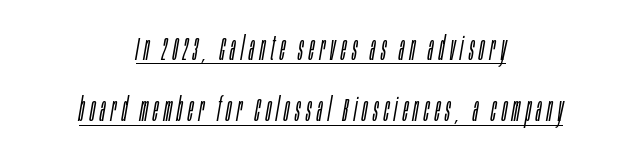
{"italic": "yes", "lean": "right", "slant_degrees": 10, "bold": "no", "weight": "light", "width": "condensed", "stroke_contrast": "low", "x_height": "large", "monospaced": "no", "underline": "yes", "align": "center", "line_spacing": "loose", "line_spacing_ratio": 1.92, "glyph_px": 32}
